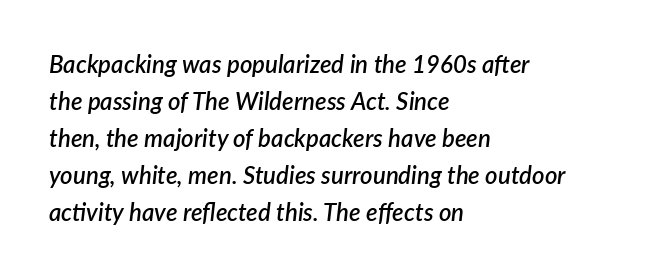
Q: Is the text bold? A: Semi-bold.
Q: Is the text italic (slanted)? A: Yes, it leans right by about 7 degrees.
Q: Is the text underlined? A: No.
Q: How is the paragraph aligned? A: Left-aligned.
Q: Is the spacing between letters normal or unusually wide? A: Normal.
Q: Is the spacing between lines tight, normal or loose? A: Normal.
